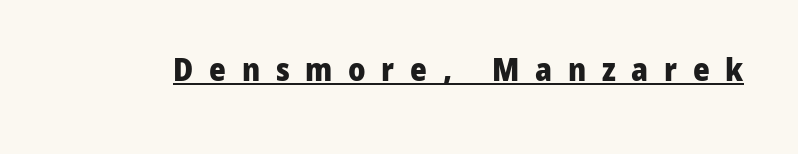
The image shows 32 px heavy sans-serif type, upright; set unusually wide letter spacing (+0.49 em), underlined; low stroke contrast and a medium x-height.
